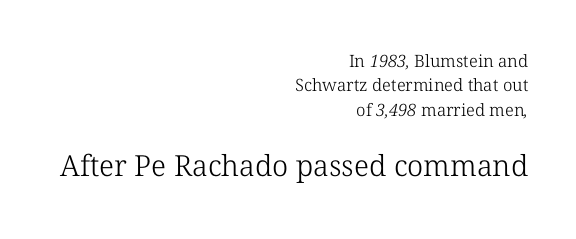
Small over large — that's the arrangement of the two blocks here. Is the letter spacing exaggerated? No — it looks like the ordinary default. Stroke mass is kept to a normal reading level or below. Compared with typical paragraphs, the rows here are spaced about the same. Underlining? Definitely not there.
